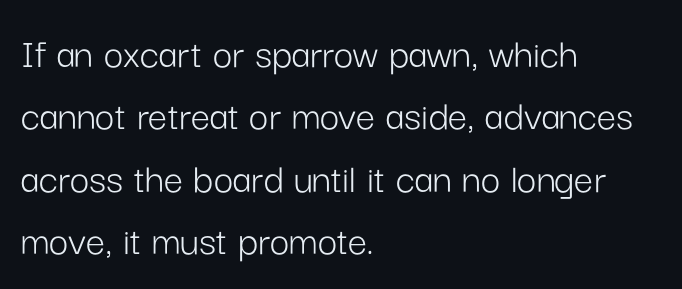
Descender tails drop into unmarked territory. You can tell it's not italic because the verticals are truly vertical. These lines are composed in type without serifs. One-word summary of the alignment: left. Words appear dense and cohesive because spacing is normal. The passage shown is not bold in any degree.
